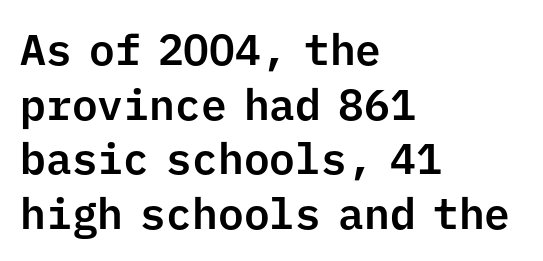
{"serif": "no", "italic": "no", "width": "normal", "stroke_contrast": "low", "x_height": "medium", "monospaced": "yes", "underline": "no", "align": "left", "line_spacing": "normal", "line_spacing_ratio": 1.27, "letter_spacing": "normal", "letter_spacing_em": 0.0, "glyph_px": 43}
